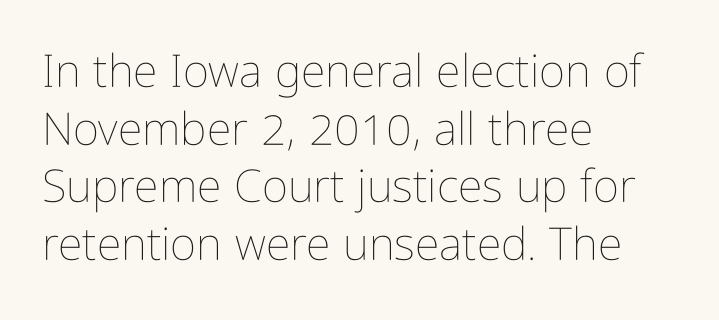
Q: Is the text bold? A: No.
Q: Is the text italic (slanted)? A: No, it is upright.
Q: Is the text underlined? A: No.
Q: How is the paragraph aligned? A: Left-aligned.
Q: Is the spacing between letters normal or unusually wide? A: Normal.
Q: Is the spacing between lines tight, normal or loose? A: Normal.
Q: Width (condensed, normal, or wide)? A: Condensed.
Q: Stroke contrast? A: Low.
Q: x-height? A: Medium.
Q: Monospaced? A: No.
